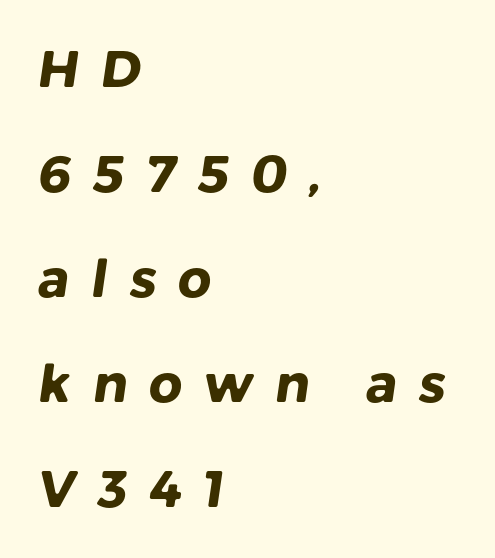
Has an underline been added? It has not. The designer dialed line spacing up above the default. Which margin do the lines hug? The left one — the right edge is uneven. These lines are rendered in a variable-pitch font. The characters look thick and weighty, a clear bold. Between one letter and the next there's a generous, obvious gap.
